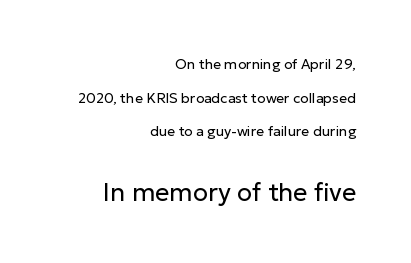
{"italic": "no", "bold": "no", "underline": "no", "align": "right", "line_spacing": "loose", "line_spacing_ratio": 2.4, "letter_spacing": "normal", "letter_spacing_em": 0.0, "larger_block": "second", "size_ratio": 1.79, "glyph_px": 25}
